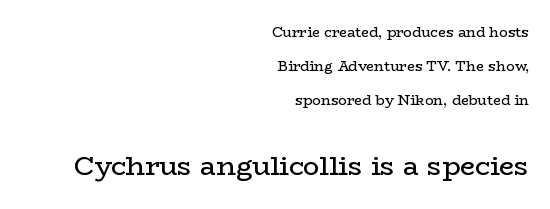
The image shows 27 px text type, upright; set right-aligned, loose line spacing (2.42x), normal letter spacing, not underlined; the second (bottom) block is 1.93x larger.
